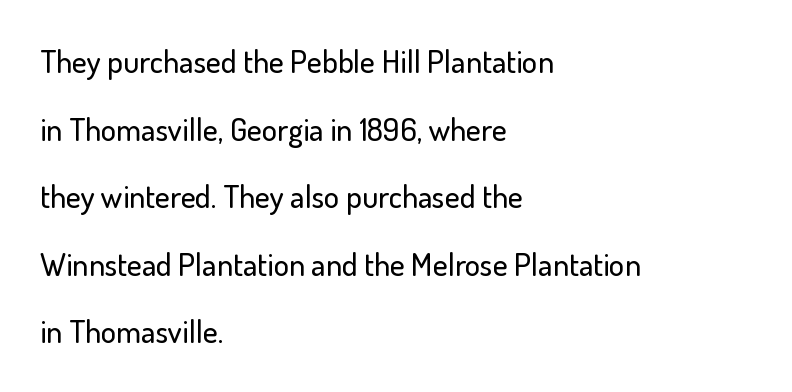
The image shows 32 px sans-serif type, upright; set left-aligned, loose line spacing (2.11x), normal letter spacing, not underlined; low stroke contrast and a small x-height.
